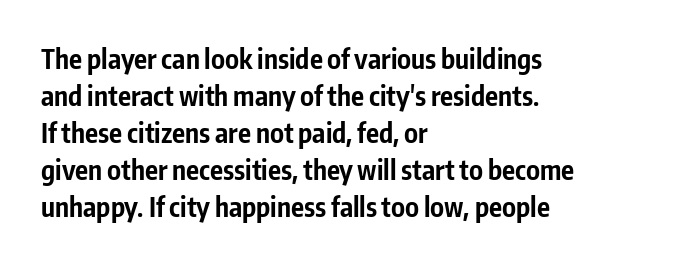
The image shows 27 px bold type, upright; set left-aligned, normal line spacing (1.37x), normal letter spacing, not underlined.
